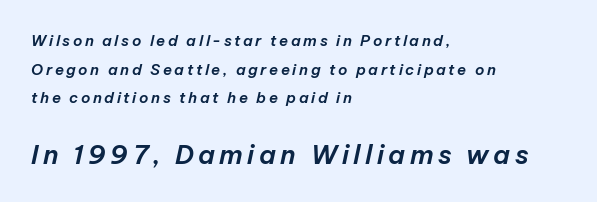
The image shows 26 px text type, italic (leaning right); set left-aligned, loose line spacing (1.91x), not underlined; the second (bottom) block is 1.73x larger.
